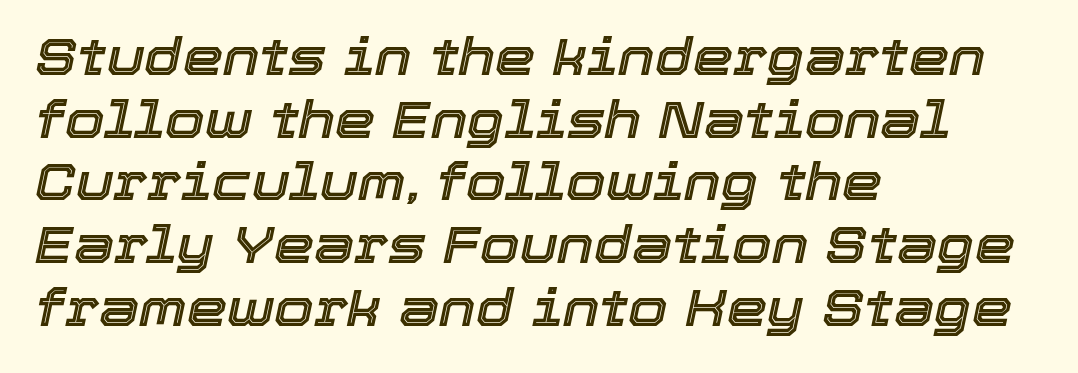
How are the letters spaced? Ordinarily, with no added tracking. Anything drawn beneath the words? Only blank space. Teacher's note: observe the even left margin — that is flush-left alignment. The letters advance in unequal steps, a hallmark of proportional type. When letters slant like this, we call the style italic.
